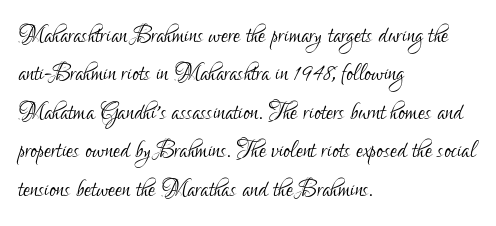
The image shows 31 px light, condensed sans-serif type; set left-aligned, line spacing 1.24x, normal letter spacing, not underlined; low stroke contrast and a small x-height.
